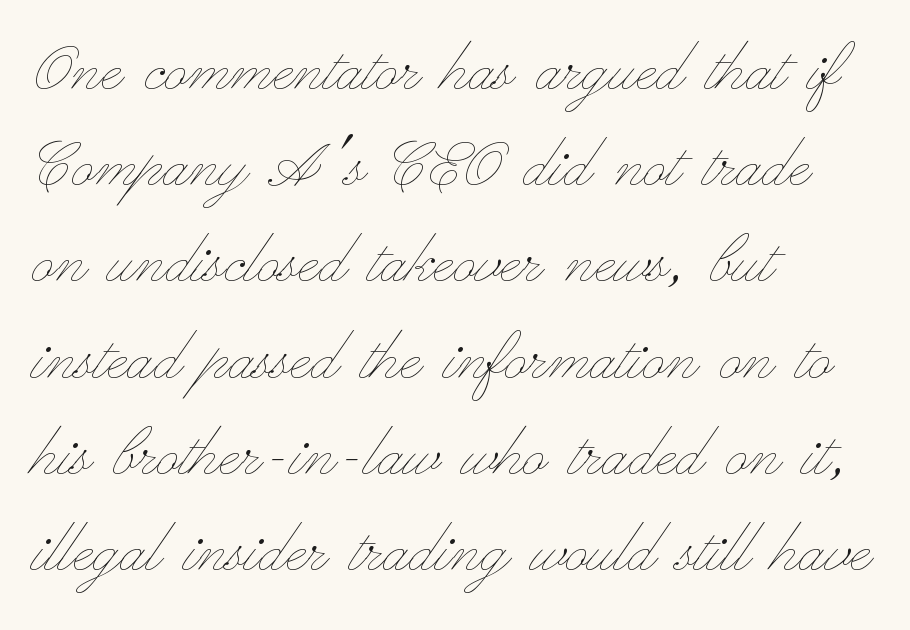
Q: Is the text bold? A: No.
Q: Is the text italic (slanted)? A: Yes.
Q: Is the text underlined? A: No.
Q: How is the paragraph aligned? A: Left-aligned.
Q: Is the spacing between letters normal or unusually wide? A: Normal.
Q: Is the spacing between lines tight, normal or loose? A: Normal.
Q: Width (condensed, normal, or wide)? A: Wide.
Q: Stroke contrast? A: Low.
Q: x-height? A: Small.
Q: Monospaced? A: No.
